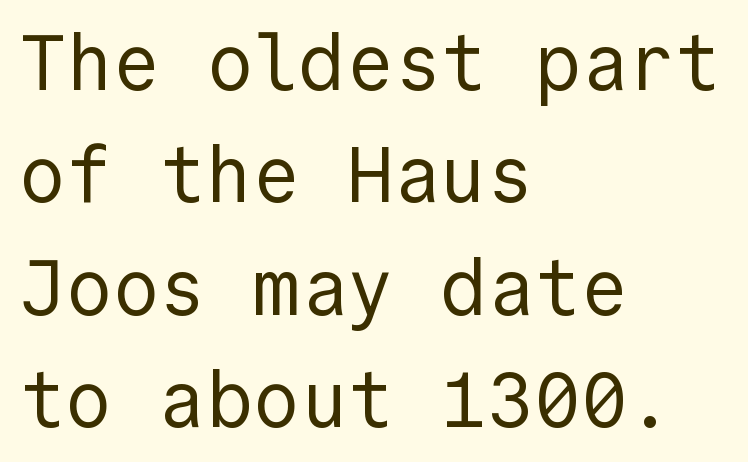
The baseline area is clear. Is there any slant? The stems are plumb. The passage shown is typeset with a sans-serif family. Quick note: interline space is typical. This is not heavy type; no bold has been used.
